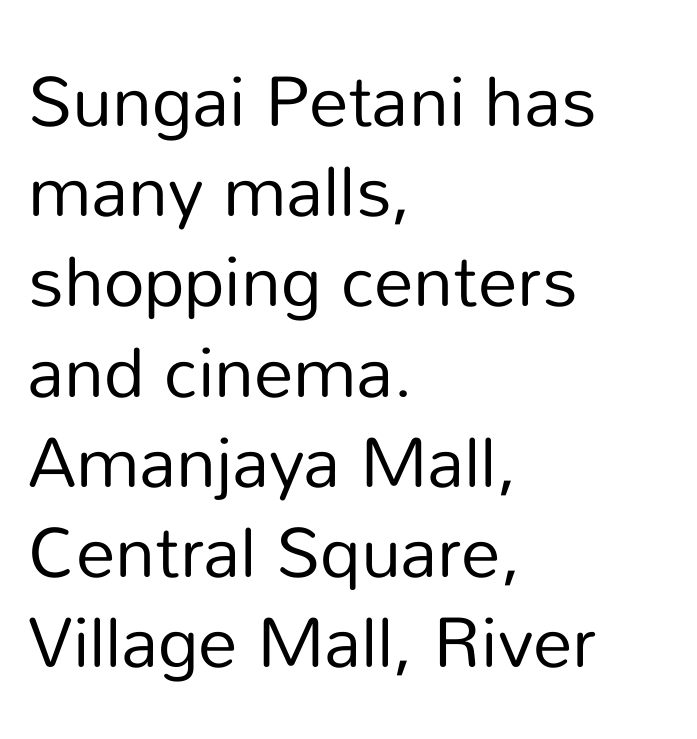
You could not count columns in this text — the font is proportionally spaced. Nothing sits at the stroke ends, so this counts as sans-serif. The designer left line spacing at the default. A light-to-regular cut is what we see here. Ordinary non-slanted type is in use. Check the space under the baseline: it is left empty.
